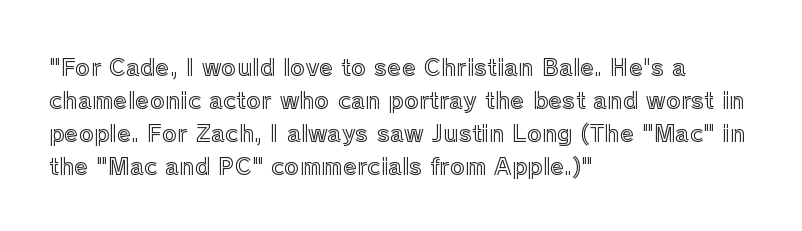
The image shows 23 px text type, upright; set left-aligned, normal line spacing (1.43x), normal letter spacing, not underlined.
